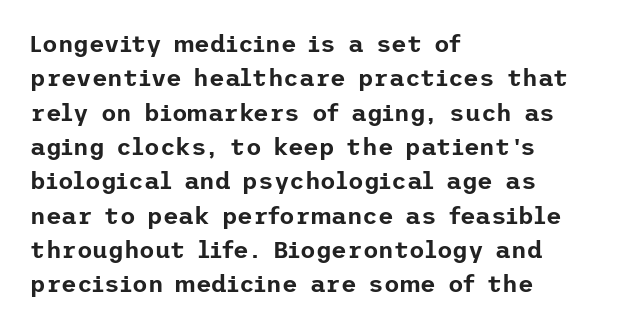
The image shows 24 px text type, upright; set left-aligned, normal line spacing (1.43x), normal letter spacing, not underlined.
